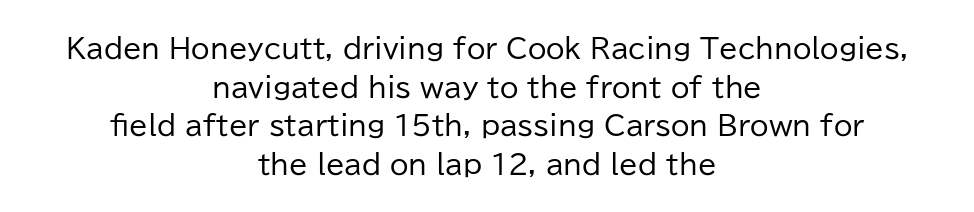
{"italic": "no", "bold": "no", "underline": "no", "align": "center", "line_spacing": "normal", "line_spacing_ratio": 1.43, "letter_spacing": "normal", "letter_spacing_em": 0.0, "glyph_px": 27}
